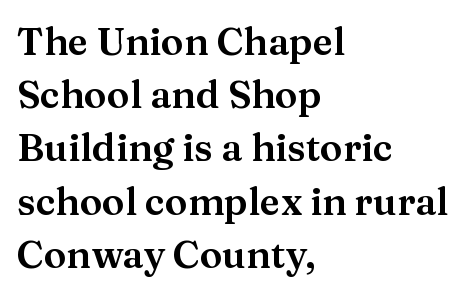
Q: Is the text italic (slanted)? A: No, it is upright.
Q: Is the typeface a serif or a sans-serif typeface? A: Serif.
Q: Is the text underlined? A: No.
Q: How is the paragraph aligned? A: Left-aligned.
Q: Is the spacing between letters normal or unusually wide? A: Normal.
Q: Is the spacing between lines tight, normal or loose? A: Normal.
Q: Width (condensed, normal, or wide)? A: Normal.
Q: Stroke contrast? A: Medium.
Q: x-height? A: Medium.
Q: Monospaced? A: No.
